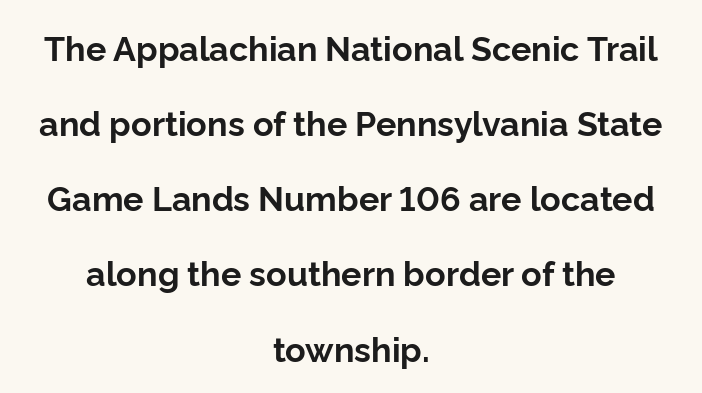
Q: Is the text bold? A: Yes.
Q: Is the text italic (slanted)? A: No, it is upright.
Q: Is the typeface a serif or a sans-serif typeface? A: Sans-serif.
Q: Is the text underlined? A: No.
Q: How is the paragraph aligned? A: Centered.
Q: Is the spacing between letters normal or unusually wide? A: Normal.
Q: Is the spacing between lines tight, normal or loose? A: Loose.
Q: Width (condensed, normal, or wide)? A: Normal.
Q: Stroke contrast? A: Low.
Q: x-height? A: Medium.
Q: Monospaced? A: No.
